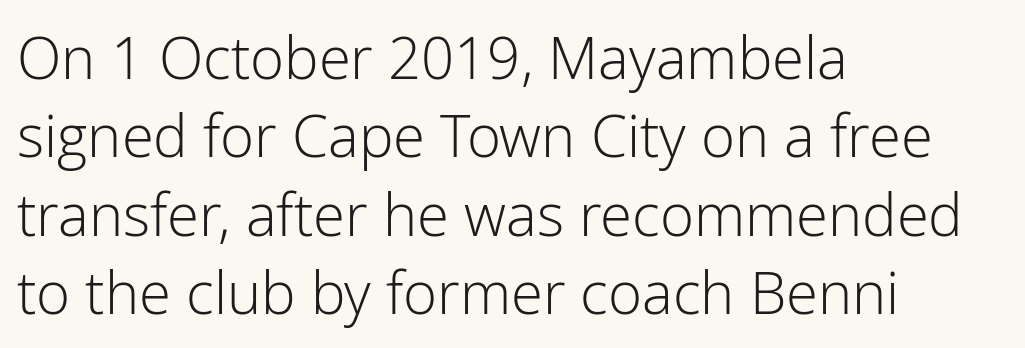
{"serif": "no", "italic": "no", "bold": "no", "weight": "light", "width": "normal", "stroke_contrast": "low", "x_height": "medium", "monospaced": "no", "underline": "no", "align": "left", "line_spacing": "normal", "line_spacing_ratio": 1.35, "letter_spacing": "normal", "letter_spacing_em": 0.0, "glyph_px": 58}
